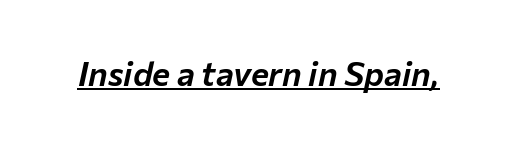
The image shows 34 px text type, italic (leaning right); set normal letter spacing, underlined; low stroke contrast and a medium x-height.
